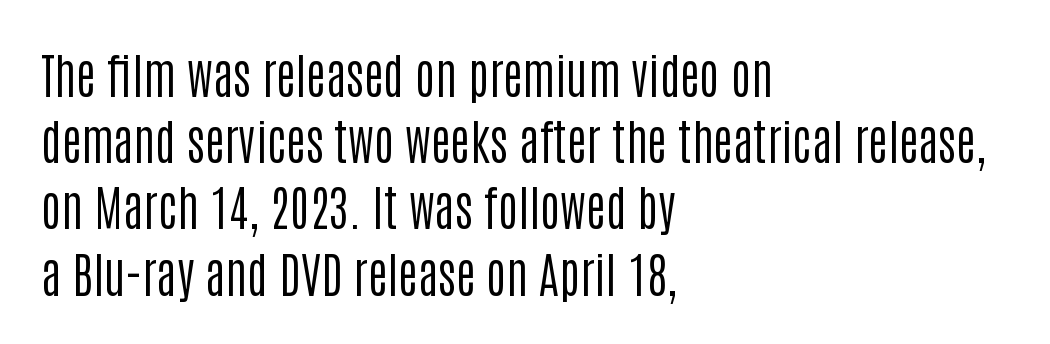
The image shows 48 px regular-weight, condensed sans-serif type, upright; set left-aligned, normal line spacing (1.38x), normal letter spacing, not underlined; low stroke contrast and a large x-height.
